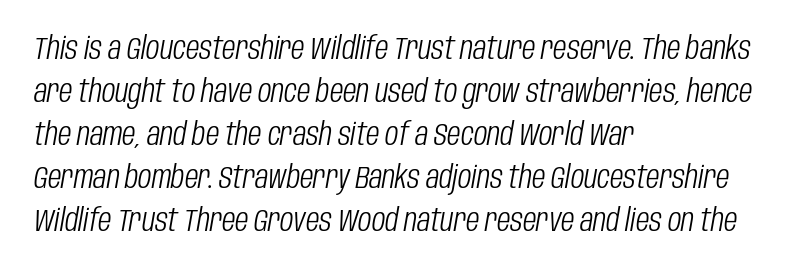
These lines sit exactly where default settings would place them. Each letter keeps its own natural width here, so spacing adapts to shape. Horizontal alignment here is leftward, the default for most running prose. Each stroke keeps to a modest, everyday thickness or less. The letterforms sit shoulder to shoulder at normal distance.
